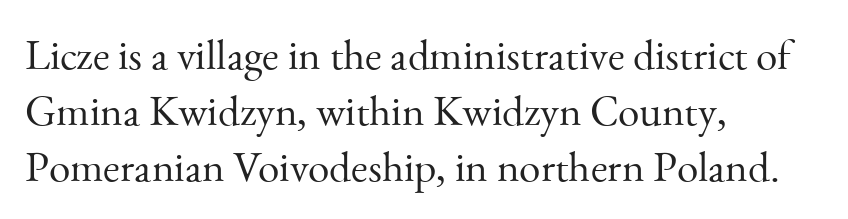
Does the leading feel generous? No, just average. There is no visible air inserted between adjacent glyphs. Nope, not italic — everything's standing straight. Classification — serif. Is this a heavy cut? Hardly; it is regular or lighter. Proportional: the letters do not fall into vertical columns.
